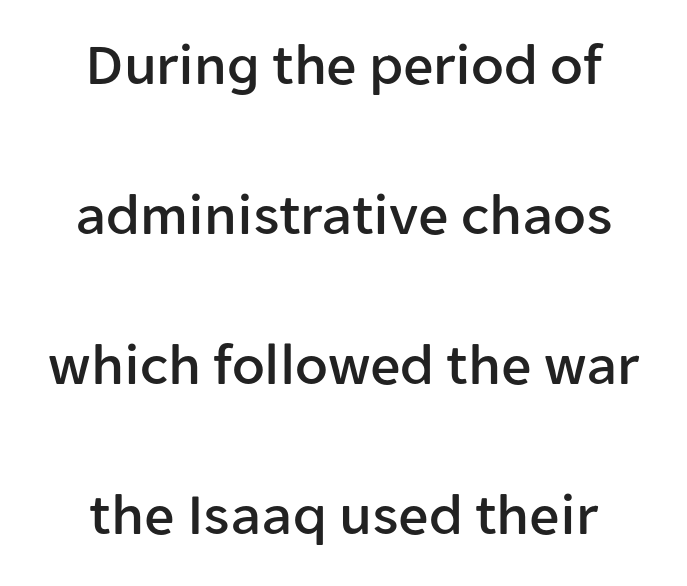
{"serif": "no", "italic": "no", "width": "normal", "stroke_contrast": "low", "x_height": "medium", "monospaced": "no", "underline": "no", "align": "center", "line_spacing": "loose", "line_spacing_ratio": 2.5, "letter_spacing": "normal", "letter_spacing_em": 0.0, "glyph_px": 60}
